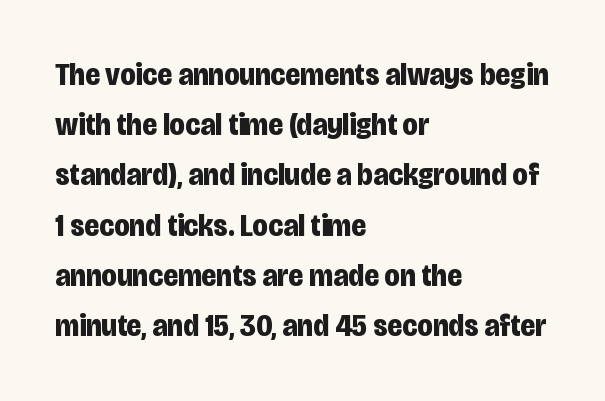
When letters stand straight like this, we call the style roman or upright. These lines are set flush left with a ragged right edge. A typesetter would label this face a sans. Look at the stroke-to-counter ratio: heavy, a bold. The foot of each line stays bare and open.
